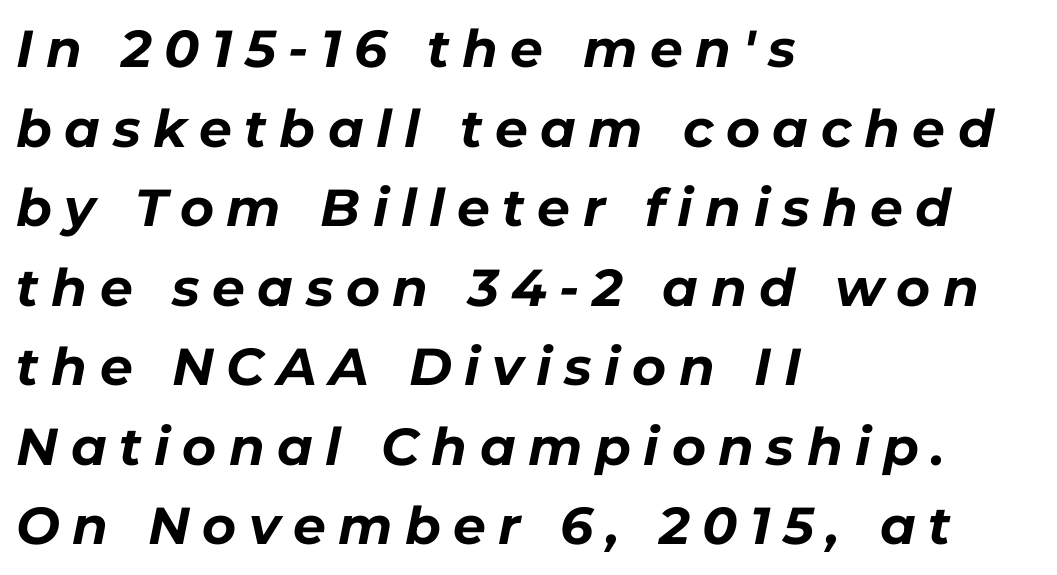
Leading matches the norm, producing a regular column. Underlining? Definitely not there. Short and long lines alike share a common starting point at left. In terms of letterspacing, this is a distinctly airy, spread setting. Spacing verdict: proportional, widths tailored to each character. A full-strength bold gives these letters their thick strokes.
